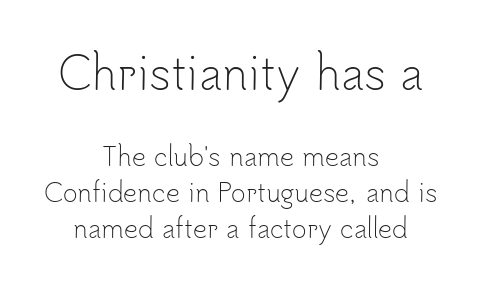
Q: Is the text bold? A: No.
Q: Is the text italic (slanted)? A: No, it is upright.
Q: Is the typeface a serif or a sans-serif typeface? A: Sans-serif.
Q: Is the text underlined? A: No.
Q: How is the paragraph aligned? A: Centered.
Q: Is the spacing between letters normal or unusually wide? A: Normal.
Q: Is the spacing between lines tight, normal or loose? A: Normal.
Q: Which block of text is set in a larger size, the first (top) or the second (bottom)? A: The first (top) one.
Q: Width (condensed, normal, or wide)? A: Normal.
Q: Stroke contrast? A: Low.
Q: x-height? A: Small.
Q: Monospaced? A: No.
